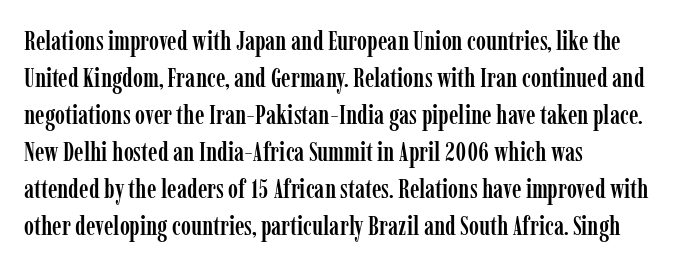
The image shows 27 px text type, upright; set left-aligned, normal line spacing (1.37x), normal letter spacing, not underlined.
